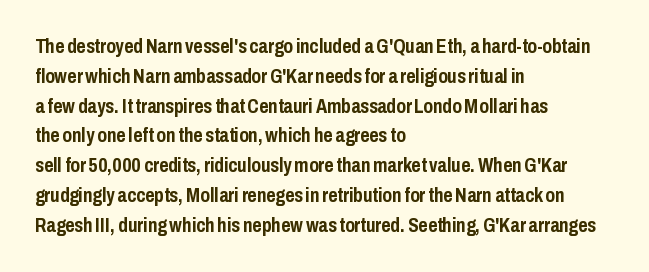
Q: Is the text bold? A: Yes.
Q: Is the text italic (slanted)? A: No, it is upright.
Q: Is the text underlined? A: No.
Q: How is the paragraph aligned? A: Left-aligned.
Q: Is the spacing between letters normal or unusually wide? A: Normal.
Q: Is the spacing between lines tight, normal or loose? A: Normal.
